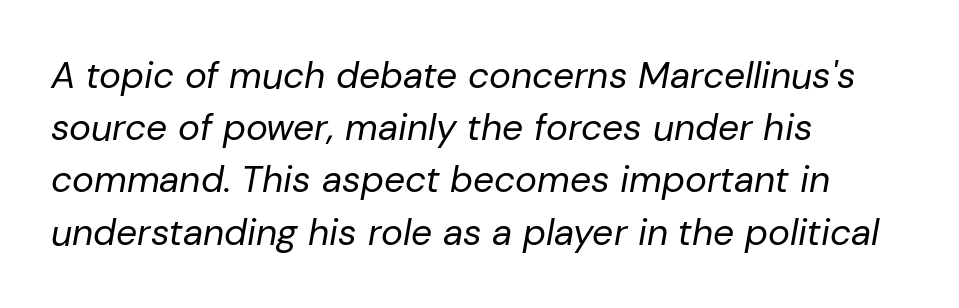
Bare-footed words on every line. A typesetter would call this proportional, since set widths differ per character. Short and long lines alike share a common starting point at left. Spacing between characters is what you'd get straight out of the box.
